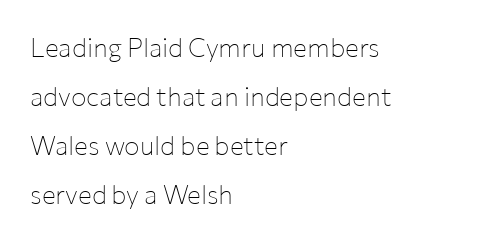
{"italic": "no", "bold": "no", "underline": "no", "align": "left", "line_spacing_ratio": 1.88, "letter_spacing": "normal", "letter_spacing_em": 0.0, "glyph_px": 26}
